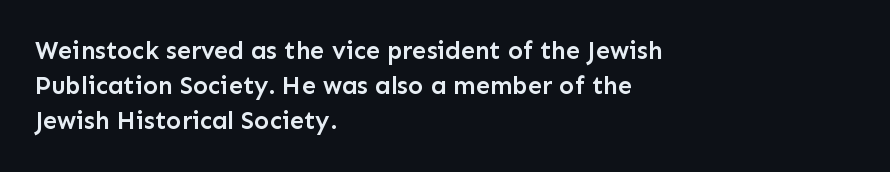
Heft: intermediate — a semibold. No word sits above an underline. Successive baselines arrive at the customary interval. Inter-character spacing is left at the font's built-in metrics. Reading down the block, your eye returns to a fixed left position each line. Italic? Not at all — the glyphs are vertical.
